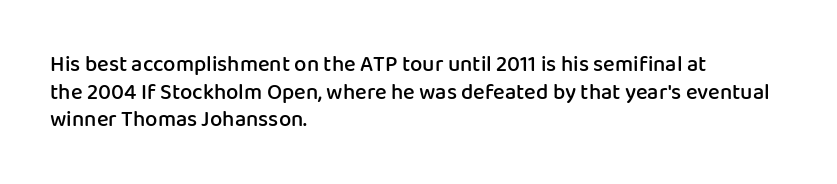
You can tell it's not italic because the verticals are truly vertical. Underlining? Definitely not there. Teacher's note: observe the even left margin — that is flush-left alignment. On the weight axis this lands at semibold, roughly 600.
